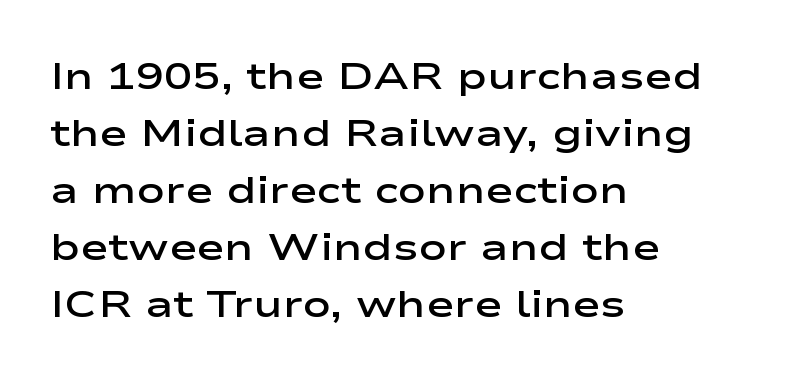
Regarding leading, the lines here are spaced in the standard way. Characters follow at the spacing the type designer built in. Unlike italic type, these characters show no tilt at all. Note: no serifs on the glyphs.
